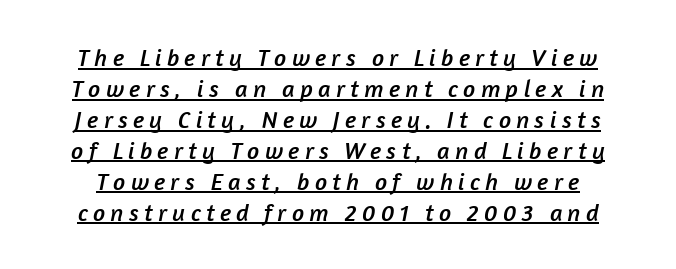
Q: Is the text underlined? A: Yes.
Q: Is the spacing between letters normal or unusually wide? A: Unusually wide.
Q: Is the spacing between lines tight, normal or loose? A: Normal.
